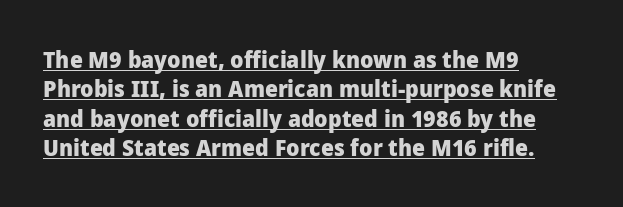
The image shows 23 px bold type, upright; set left-aligned, normal line spacing (1.28x), normal letter spacing, underlined.
